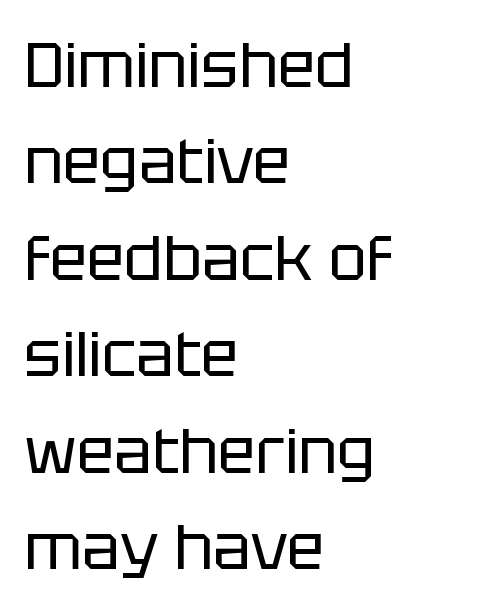
{"serif": "no", "italic": "no", "bold": "no", "weight": "regular", "width": "normal", "stroke_contrast": "low", "x_height": "large", "monospaced": "no", "underline": "no", "align": "left", "line_spacing": "normal", "line_spacing_ratio": 1.53, "letter_spacing": "normal", "letter_spacing_em": 0.0, "glyph_px": 63}
